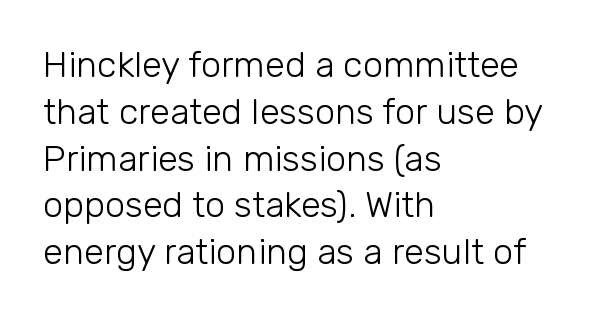
The line-height multiplier appears to be the usual default. The axis of the letterforms is exactly vertical. Honestly, there is no underline to notice here at all. The face used here is rendered with its standard letterfit.
